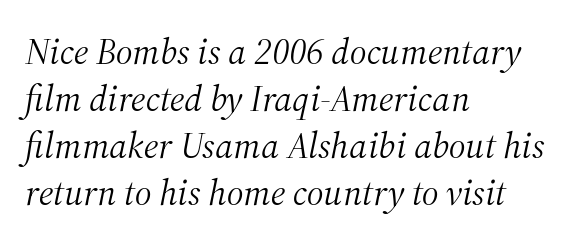
The image shows 37 px light serif type, italic (leaning right); set left-aligned, normal line spacing (1.27x), normal letter spacing, not underlined; medium stroke contrast and a medium x-height.
